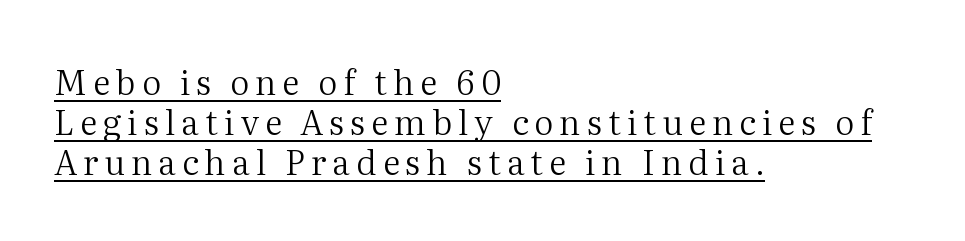
{"serif": "yes", "italic": "no", "bold": "no", "weight": "regular", "width": "normal", "stroke_contrast": "medium", "x_height": "medium", "monospaced": "no", "underline": "yes", "align": "left", "line_spacing_ratio": 1.18, "glyph_px": 34}
